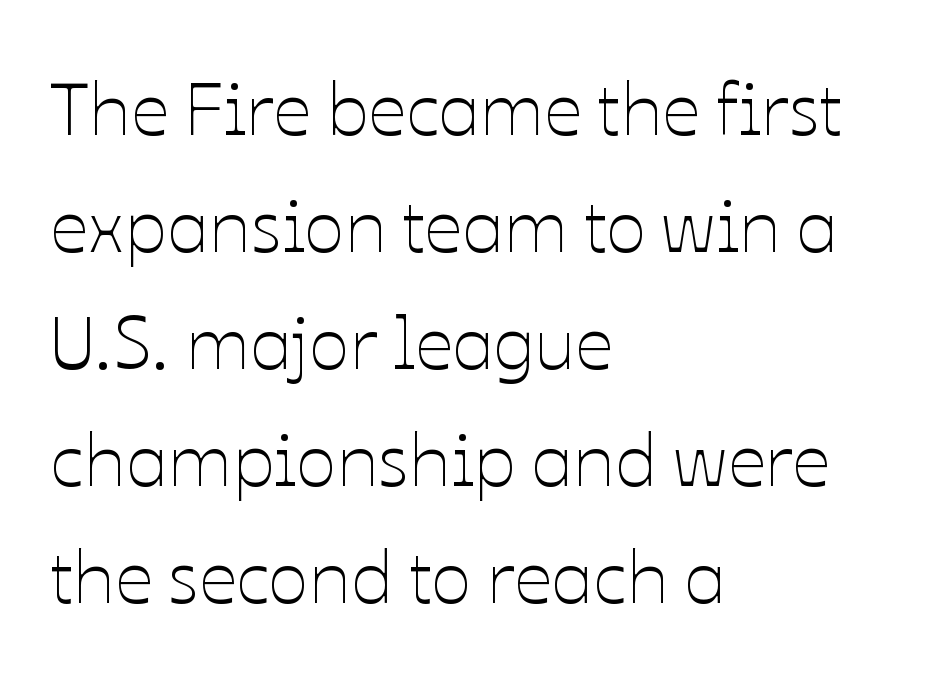
Q: Is the text bold? A: No.
Q: Is the text italic (slanted)? A: No, it is upright.
Q: Is the text underlined? A: No.
Q: How is the paragraph aligned? A: Left-aligned.
Q: Is the spacing between letters normal or unusually wide? A: Normal.
Q: Is the spacing between lines tight, normal or loose? A: Normal.
Q: Width (condensed, normal, or wide)? A: Normal.
Q: Stroke contrast? A: Low.
Q: x-height? A: Medium.
Q: Monospaced? A: No.
